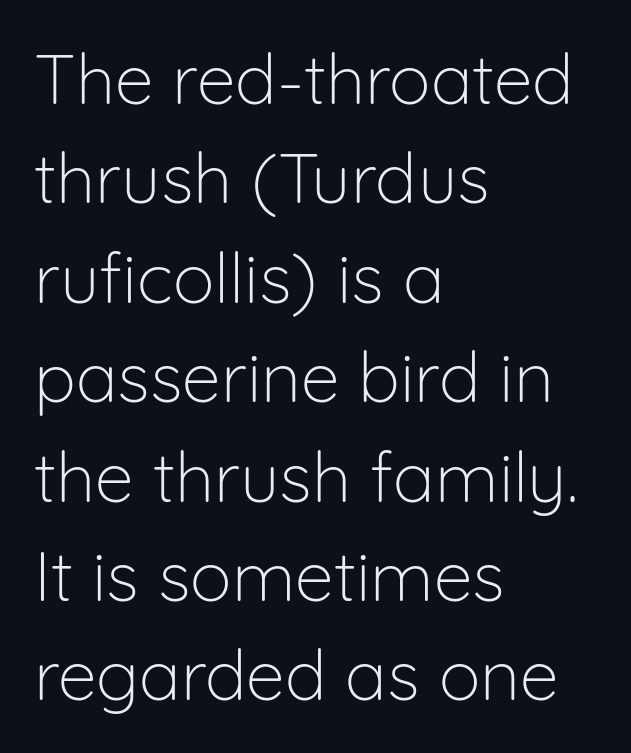
{"serif": "no", "italic": "no", "bold": "no", "weight": "light", "width": "normal", "stroke_contrast": "low", "x_height": "medium", "monospaced": "no", "underline": "no", "align": "left", "line_spacing": "normal", "line_spacing_ratio": 1.42, "letter_spacing": "normal", "letter_spacing_em": 0.0, "glyph_px": 70}
